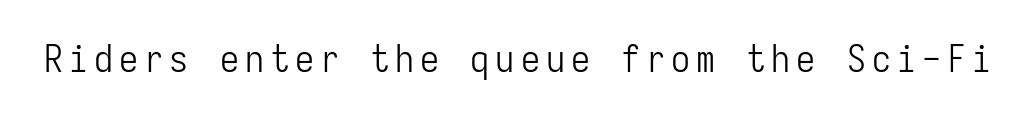
Q: Is the text bold? A: No.
Q: Is the text italic (slanted)? A: No, it is upright.
Q: Is the typeface a serif or a sans-serif typeface? A: Sans-serif.
Q: Is the text underlined? A: No.
Q: Width (condensed, normal, or wide)? A: Condensed.
Q: Stroke contrast? A: Low.
Q: x-height? A: Medium.
Q: Monospaced? A: Yes.
